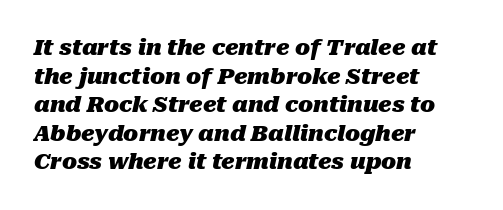
Each word holds together tightly as a unit, with standard inter-letter gaps. These lines stack with their left ends in a neat column. Caption: bold face, heavy strokes. Leading matches the norm, producing a regular column. The passage shown leans; its letterforms are oblique.
